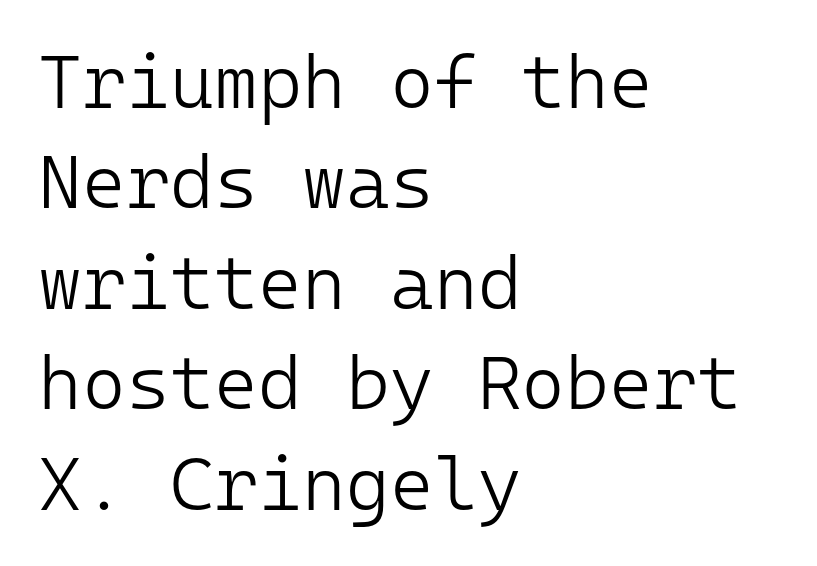
{"serif": "no", "italic": "no", "bold": "no", "weight": "light", "width": "normal", "stroke_contrast": "low", "x_height": "medium", "monospaced": "yes", "underline": "no", "align": "left", "line_spacing": "normal", "line_spacing_ratio": 1.34, "letter_spacing": "normal", "letter_spacing_em": 0.0, "glyph_px": 75}
